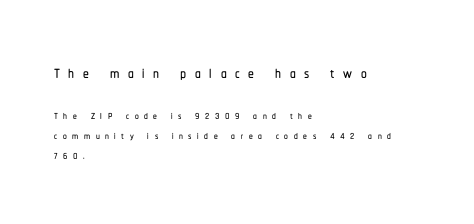
Horizontal bands of white between lines are of average thickness. Left-aligned paragraph, ragged on the right. Rule under the text: the space is simply empty. Letter spacing: wide. A typesetter would mark this as roman, not italic. Character size in the leading block exceeds that of the trailing block.
